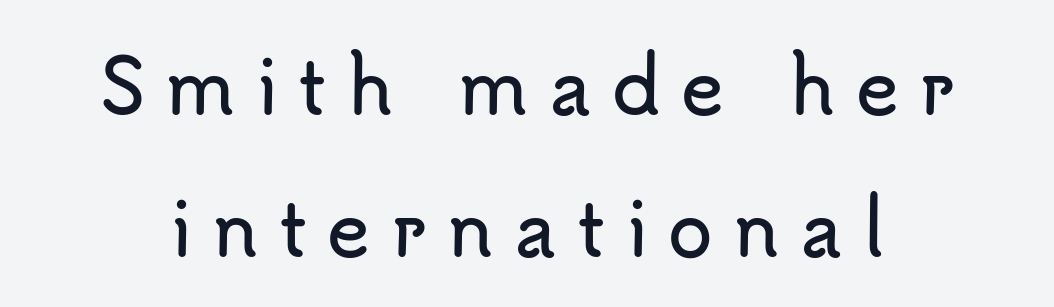
Q: Is the text italic (slanted)? A: No, it is upright.
Q: Is the typeface a serif or a sans-serif typeface? A: Sans-serif.
Q: Is the text underlined? A: No.
Q: Is the spacing between letters normal or unusually wide? A: Unusually wide.
Q: Is the spacing between lines tight, normal or loose? A: Loose.
Q: Width (condensed, normal, or wide)? A: Normal.
Q: Stroke contrast? A: Low.
Q: x-height? A: Small.
Q: Monospaced? A: No.
